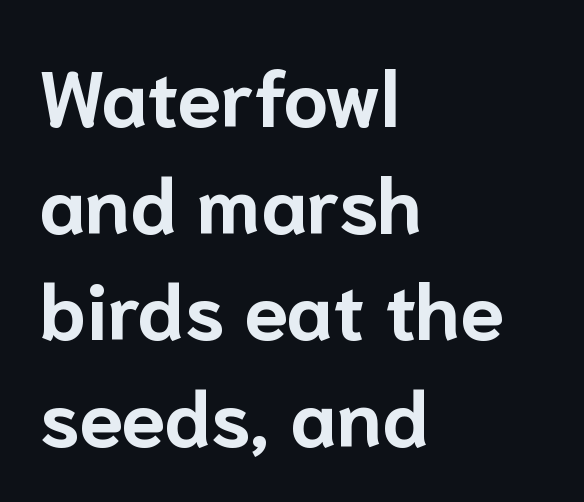
Q: Is the text bold? A: Yes.
Q: Is the text italic (slanted)? A: No, it is upright.
Q: Is the typeface a serif or a sans-serif typeface? A: Sans-serif.
Q: Is the text underlined? A: No.
Q: How is the paragraph aligned? A: Left-aligned.
Q: Is the spacing between letters normal or unusually wide? A: Normal.
Q: Is the spacing between lines tight, normal or loose? A: Normal.
Q: Width (condensed, normal, or wide)? A: Normal.
Q: Stroke contrast? A: Low.
Q: x-height? A: Medium.
Q: Monospaced? A: No.
